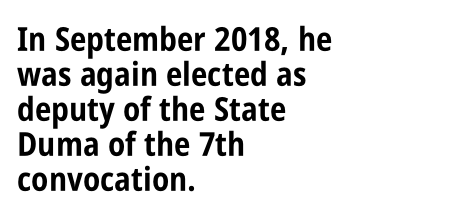
Q: Is the text bold? A: Yes.
Q: Is the text italic (slanted)? A: No, it is upright.
Q: Is the typeface a serif or a sans-serif typeface? A: Sans-serif.
Q: Is the text underlined? A: No.
Q: How is the paragraph aligned? A: Left-aligned.
Q: Is the spacing between letters normal or unusually wide? A: Normal.
Q: Is the spacing between lines tight, normal or loose? A: Tight.
Q: Width (condensed, normal, or wide)? A: Condensed.
Q: Stroke contrast? A: Low.
Q: x-height? A: Large.
Q: Monospaced? A: No.
